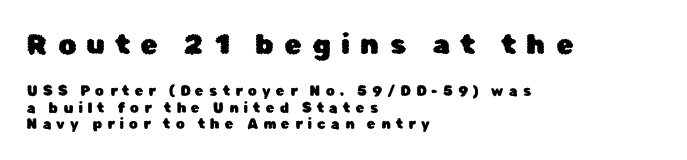
The image shows 28 px sans-serif type, upright; set left-aligned, line spacing 1.17x, unusually wide letter spacing (+0.37 em), not underlined; the first (top) block is 2.0x larger; low stroke contrast and a medium x-height.
